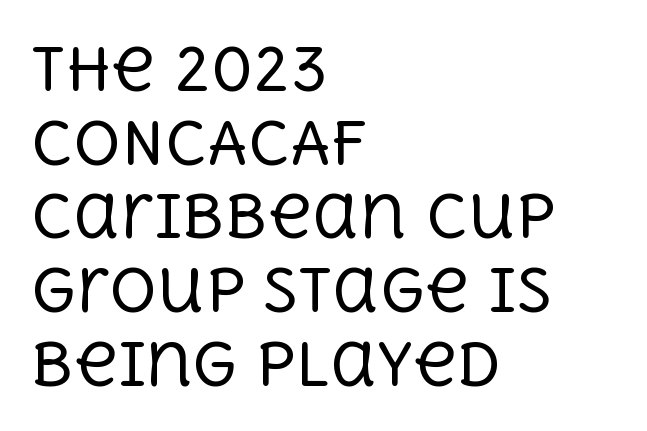
Q: Is the text bold? A: No.
Q: Is the text italic (slanted)? A: No, it is upright.
Q: Is the typeface a serif or a sans-serif typeface? A: Serif.
Q: Is the text underlined? A: No.
Q: How is the paragraph aligned? A: Left-aligned.
Q: Is the spacing between letters normal or unusually wide? A: Normal.
Q: Is the spacing between lines tight, normal or loose? A: Normal.
Q: Width (condensed, normal, or wide)? A: Normal.
Q: x-height? A: Large.
Q: Monospaced? A: No.
